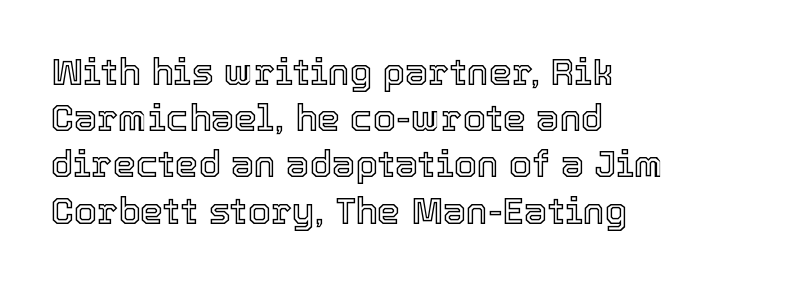
Q: Is the text italic (slanted)? A: No, it is upright.
Q: Is the text underlined? A: No.
Q: How is the paragraph aligned? A: Left-aligned.
Q: Is the spacing between letters normal or unusually wide? A: Normal.
Q: Is the spacing between lines tight, normal or loose? A: Normal.
Q: Width (condensed, normal, or wide)? A: Normal.
Q: x-height? A: Medium.
Q: Monospaced? A: No.
